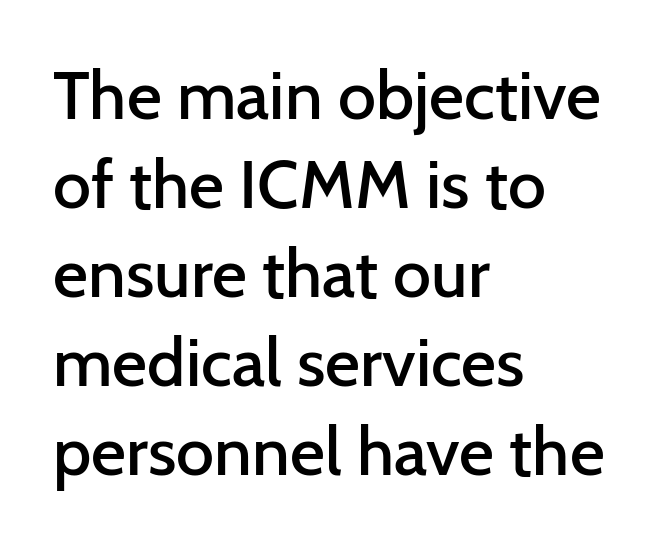
The designer left line spacing at the default. A fair bit of extra ink — the face is semibold, not bold. Think of a printed novel: that variable character pitch is what you see here. Decoration check: the copy has no underline. Nope, not italic — everything's standing straight.
